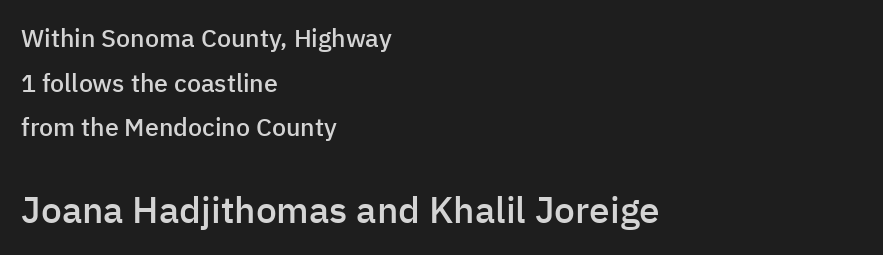
{"serif": "no", "italic": "no", "bold": "semi", "weight": "semibold", "width": "normal", "stroke_contrast": "low", "x_height": "medium", "monospaced": "no", "underline": "no", "align": "left", "line_spacing_ratio": 1.79, "letter_spacing": "normal", "letter_spacing_em": 0.0, "larger_block": "second", "size_ratio": 1.48, "glyph_px": 37}
